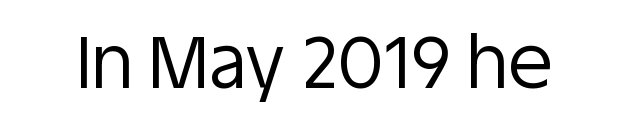
{"serif": "no", "italic": "no", "bold": "no", "weight": "regular", "width": "normal", "stroke_contrast": "low", "x_height": "large", "monospaced": "no", "underline": "no", "letter_spacing": "normal", "letter_spacing_em": 0.0, "glyph_px": 73}
